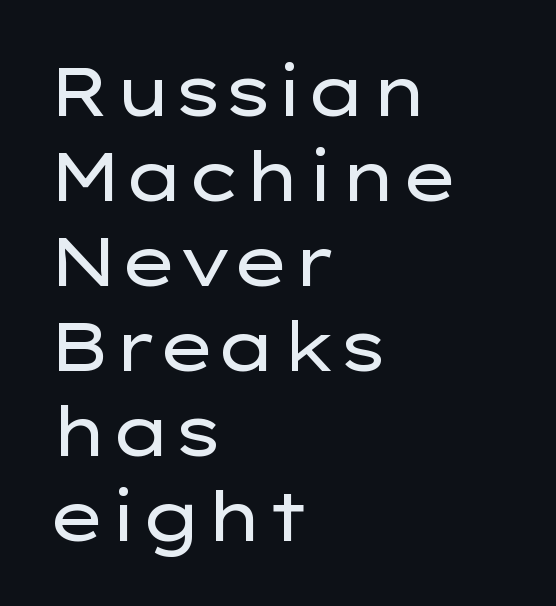
{"serif": "no", "italic": "no", "bold": "no", "weight": "regular", "width": "wide", "stroke_contrast": "low", "x_height": "medium", "monospaced": "no", "underline": "no", "align": "left", "line_spacing": "normal", "line_spacing_ratio": 1.25, "letter_spacing": "normal", "letter_spacing_em": 0.0, "glyph_px": 68}
